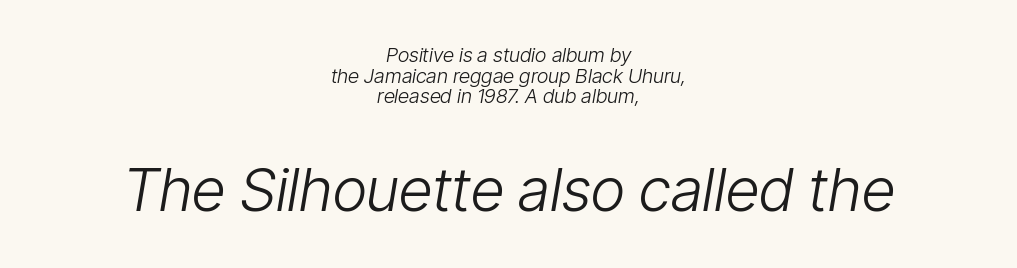
Q: Is the text bold? A: No.
Q: Is the text italic (slanted)? A: Yes, it leans right by about 9 degrees.
Q: Is the text underlined? A: No.
Q: How is the paragraph aligned? A: Centered.
Q: Is the spacing between letters normal or unusually wide? A: Normal.
Q: Is the spacing between lines tight, normal or loose? A: Tight.
Q: Which block of text is set in a larger size, the first (top) or the second (bottom)? A: The second (bottom) one.
Q: Width (condensed, normal, or wide)? A: Condensed.
Q: Stroke contrast? A: Low.
Q: x-height? A: Medium.
Q: Monospaced? A: No.
